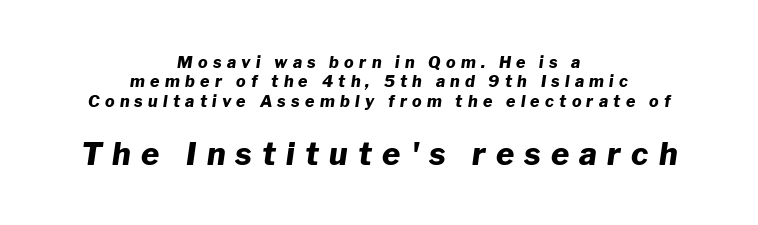
The specimen reads as italic at a glance. Proportional: the letters do not fall into vertical columns. Bare-footed words on every line. The typesetting leans heavy: a genuine bold. This rendering uses center alignment, leaving both contours irregular but symmetric.
